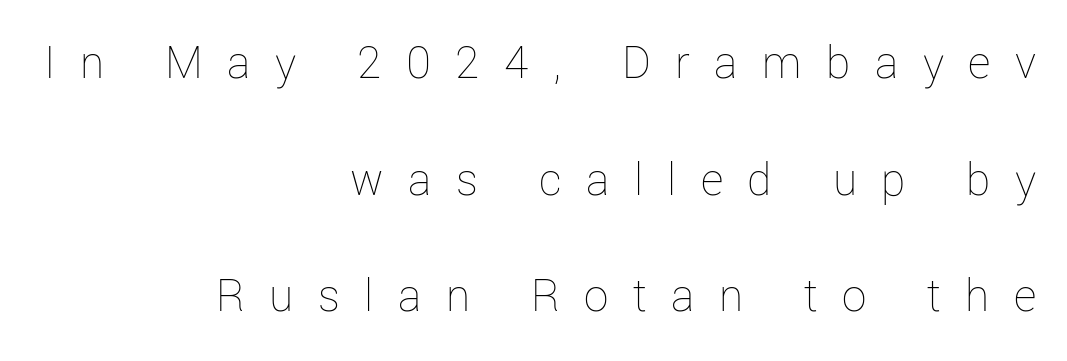
Each new line begins a long way beneath the previous one. The type sits square on the baseline with zero lean. Short note: letters widely spaced. Any mark beneath the type? The region is blank.
